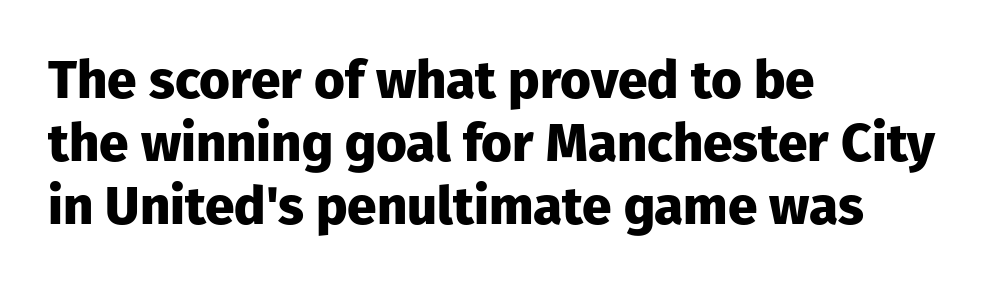
Q: Is the text bold? A: Yes.
Q: Is the text italic (slanted)? A: No, it is upright.
Q: Is the typeface a serif or a sans-serif typeface? A: Sans-serif.
Q: Is the text underlined? A: No.
Q: How is the paragraph aligned? A: Left-aligned.
Q: Is the spacing between letters normal or unusually wide? A: Normal.
Q: Width (condensed, normal, or wide)? A: Normal.
Q: Stroke contrast? A: Low.
Q: x-height? A: Medium.
Q: Monospaced? A: No.
